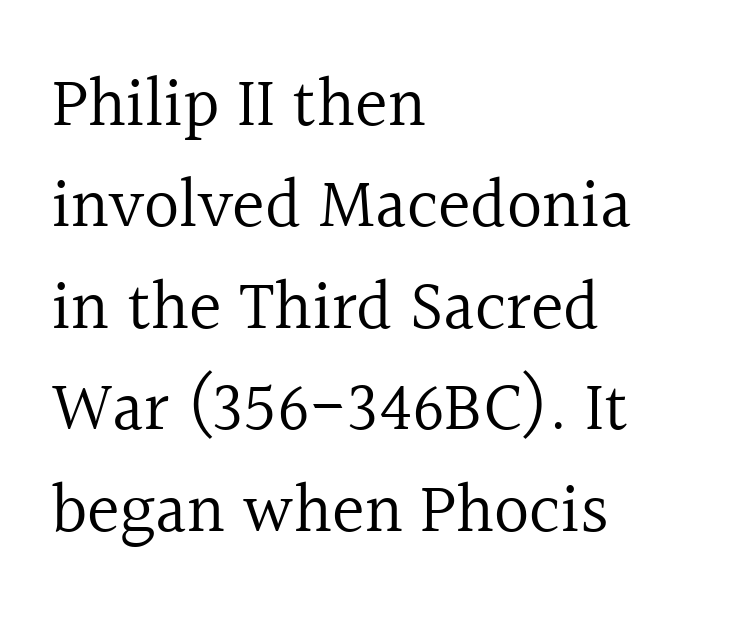
The image shows 69 px regular-weight serif type, upright; set left-aligned, normal line spacing (1.47x), normal letter spacing, not underlined; a medium x-height.
